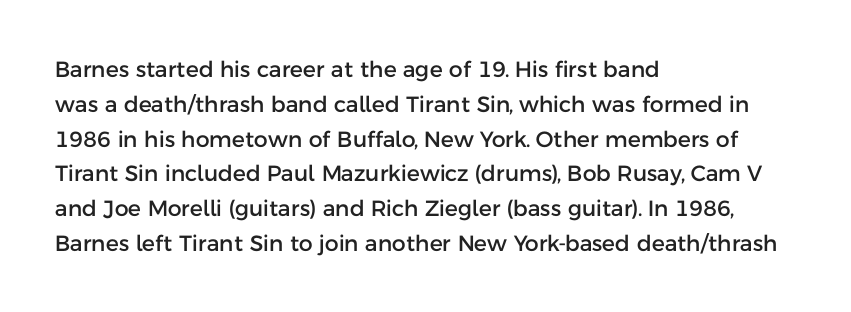
The image shows 22 px text type, upright; set left-aligned, normal line spacing (1.58x), normal letter spacing, not underlined.
